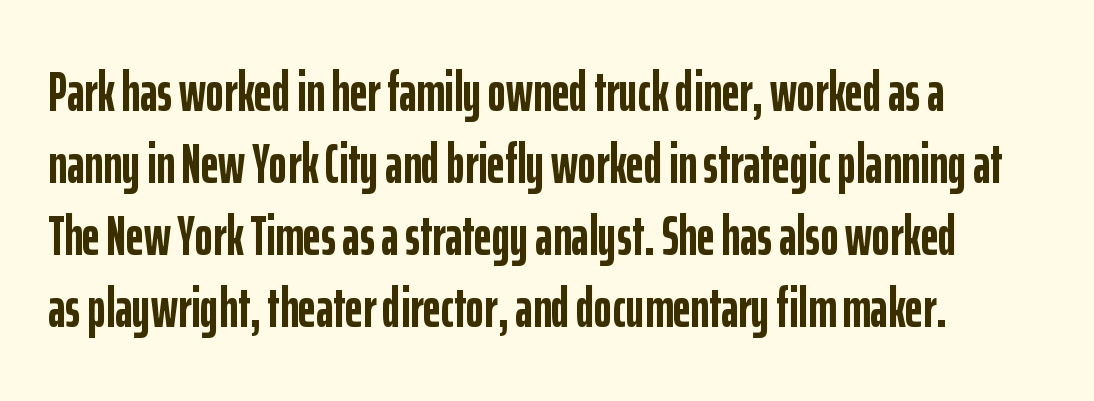
This sample has the flowing, uneven cadence of proportional lettering. Each glyph is drawn with heavy, bold strokes. You can tell from the bare stems that sans-serif type was used. The font's upright variant was chosen for this text. The lines sit at an ordinary, default distance from one another. A clean baseline with only descenders dipping below it.
